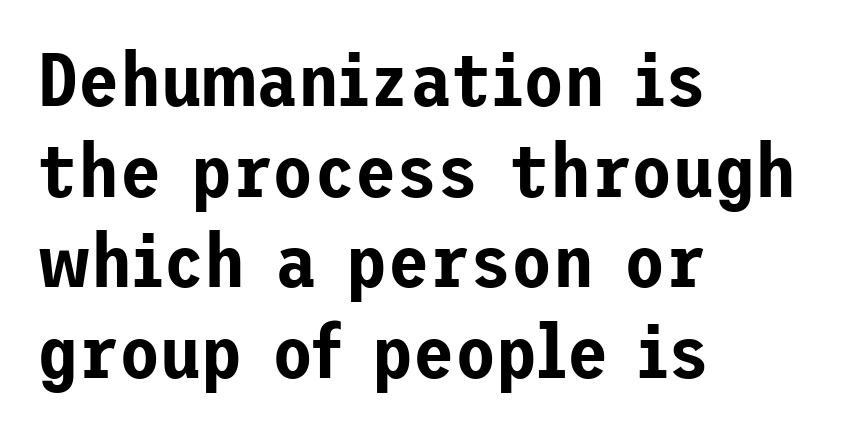
The image shows 75 px sans-serif type, upright; set left-aligned, line spacing 1.21x, normal letter spacing, not underlined; low stroke contrast and a medium x-height.
